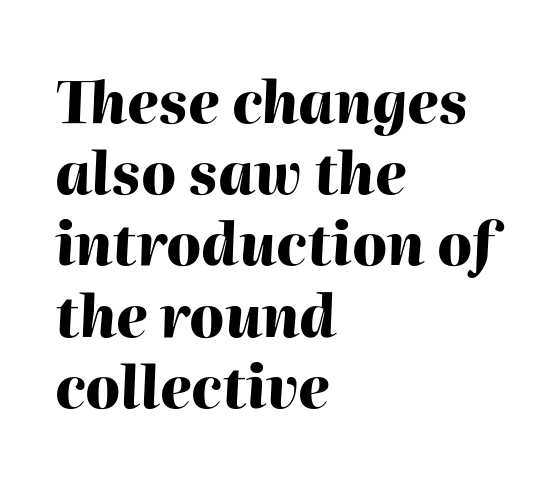
{"italic": "yes", "lean": "right", "slant_degrees": 2, "bold": "yes", "weight": "heavy", "width": "normal", "stroke_contrast": "high", "x_height": "medium", "monospaced": "no", "underline": "no", "align": "left", "line_spacing": "normal", "line_spacing_ratio": 1.25, "letter_spacing": "normal", "letter_spacing_em": 0.0, "glyph_px": 57}
